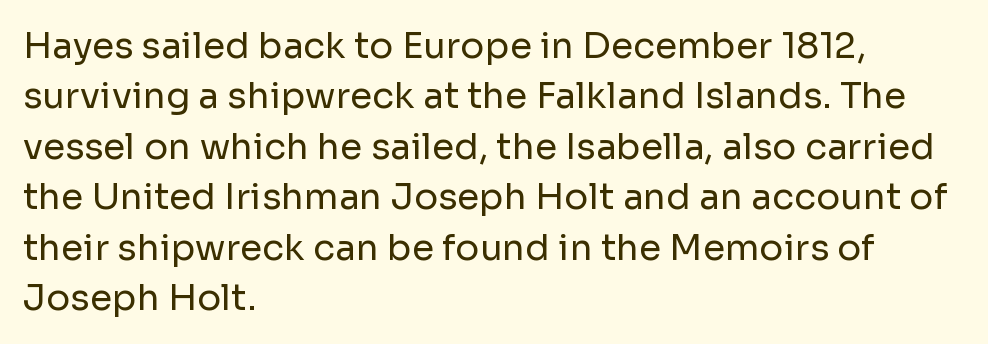
{"serif": "no", "italic": "no", "bold": "no", "weight": "regular", "width": "normal", "stroke_contrast": "low", "x_height": "medium", "monospaced": "no", "underline": "no", "align": "left", "line_spacing": "normal", "line_spacing_ratio": 1.4, "letter_spacing": "normal", "letter_spacing_em": 0.0, "glyph_px": 36}
